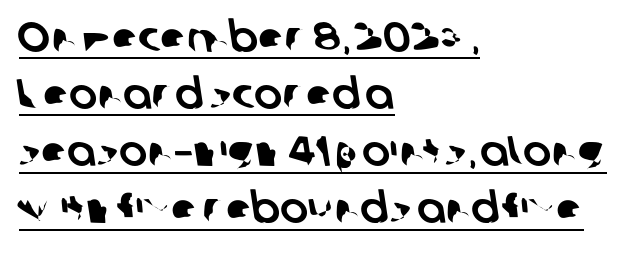
Q: Is the typeface a serif or a sans-serif typeface? A: Sans-serif.
Q: Is the text underlined? A: Yes.
Q: How is the paragraph aligned? A: Left-aligned.
Q: Is the spacing between letters normal or unusually wide? A: Normal.
Q: Is the spacing between lines tight, normal or loose? A: Normal.
Q: Width (condensed, normal, or wide)? A: Normal.
Q: Stroke contrast? A: Low.
Q: x-height? A: Medium.
Q: Monospaced? A: No.
